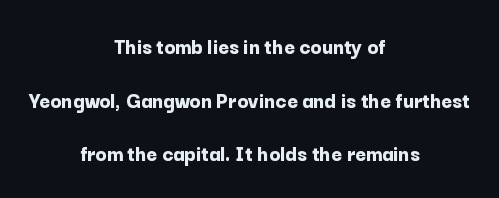
The image shows 23 px bold type, upright; set centered, loose line spacing (2.33x), normal letter spacing, not underlined.
